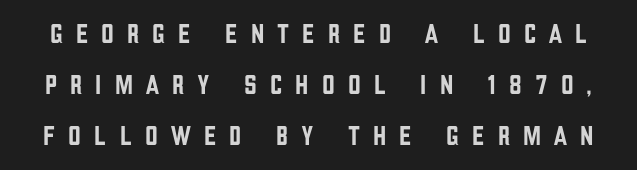
Q: Is the text italic (slanted)? A: No, it is upright.
Q: Is the typeface a serif or a sans-serif typeface? A: Sans-serif.
Q: Is the text underlined? A: No.
Q: Is the spacing between letters normal or unusually wide? A: Unusually wide.
Q: Width (condensed, normal, or wide)? A: Condensed.
Q: Stroke contrast? A: Low.
Q: x-height? A: Large.
Q: Monospaced? A: No.
